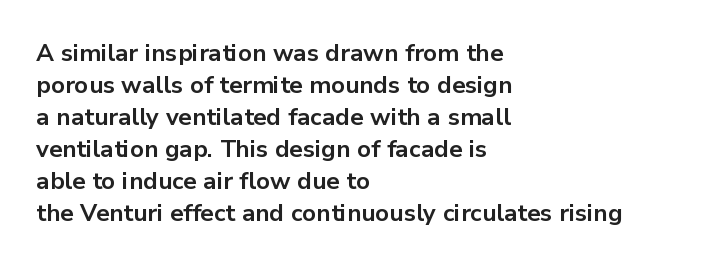
Q: Is the text bold? A: Yes.
Q: Is the text italic (slanted)? A: No, it is upright.
Q: Is the text underlined? A: No.
Q: How is the paragraph aligned? A: Left-aligned.
Q: Is the spacing between letters normal or unusually wide? A: Normal.
Q: Is the spacing between lines tight, normal or loose? A: Normal.
